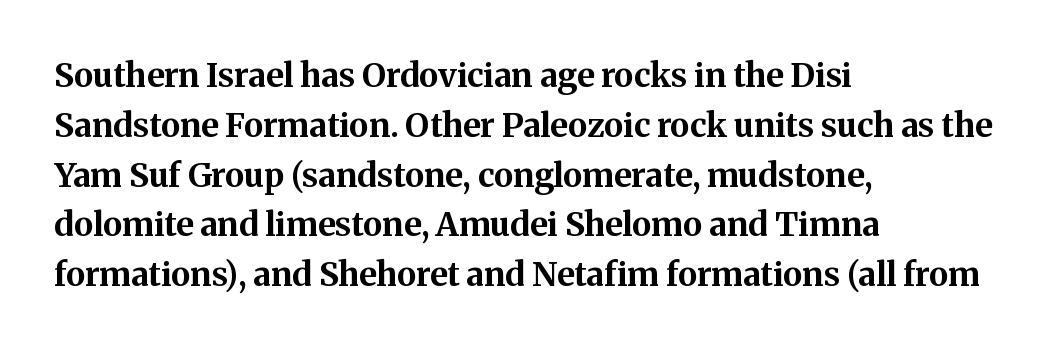
{"serif": "yes", "italic": "no", "bold": "yes", "weight": "bold", "width": "normal", "stroke_contrast": "medium", "x_height": "medium", "monospaced": "no", "underline": "no", "align": "left", "line_spacing": "normal", "line_spacing_ratio": 1.51, "letter_spacing": "normal", "letter_spacing_em": 0.0, "glyph_px": 33}
